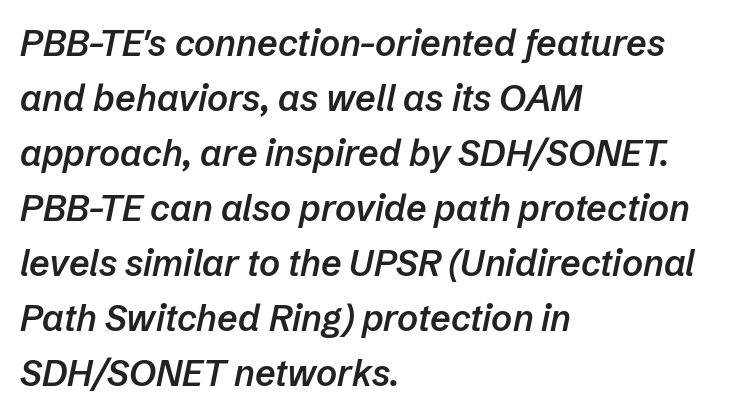
Q: Is the text bold? A: Semi-bold.
Q: Is the text italic (slanted)? A: Yes, it leans right by about 12 degrees.
Q: Is the text underlined? A: No.
Q: How is the paragraph aligned? A: Left-aligned.
Q: Is the spacing between letters normal or unusually wide? A: Normal.
Q: Is the spacing between lines tight, normal or loose? A: Normal.
Q: Width (condensed, normal, or wide)? A: Normal.
Q: Stroke contrast? A: Low.
Q: x-height? A: Medium.
Q: Monospaced? A: No.
